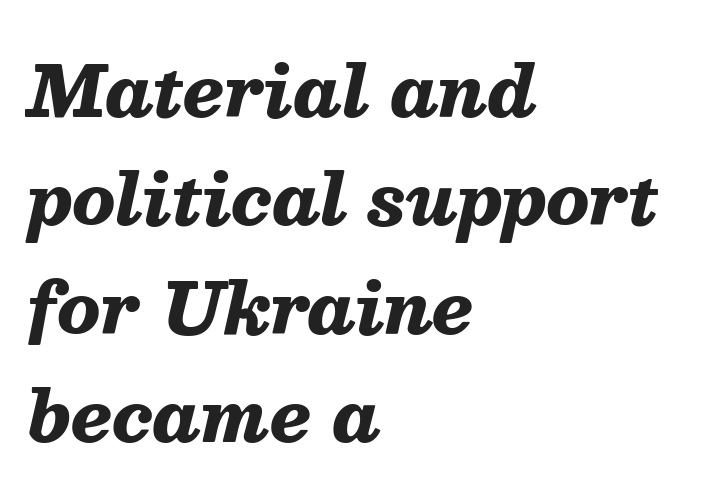
Q: Is the text bold? A: Yes.
Q: Is the text italic (slanted)? A: Yes, it leans right by about 13 degrees.
Q: Is the text underlined? A: No.
Q: How is the paragraph aligned? A: Left-aligned.
Q: Is the spacing between letters normal or unusually wide? A: Normal.
Q: Is the spacing between lines tight, normal or loose? A: Normal.
Q: Width (condensed, normal, or wide)? A: Normal.
Q: Stroke contrast? A: Medium.
Q: x-height? A: Medium.
Q: Monospaced? A: No.
